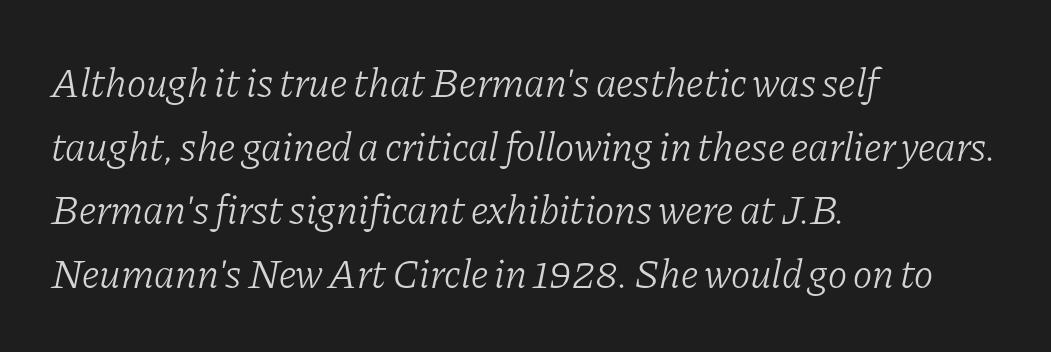
Every character sits at an angle, as italics do. Stem width sits at or under what a default text font uses. What's the leading like? Ordinary, nothing unusual. There is no visible air inserted between adjacent glyphs. A typesetter would call this proportional, since set widths differ per character.
